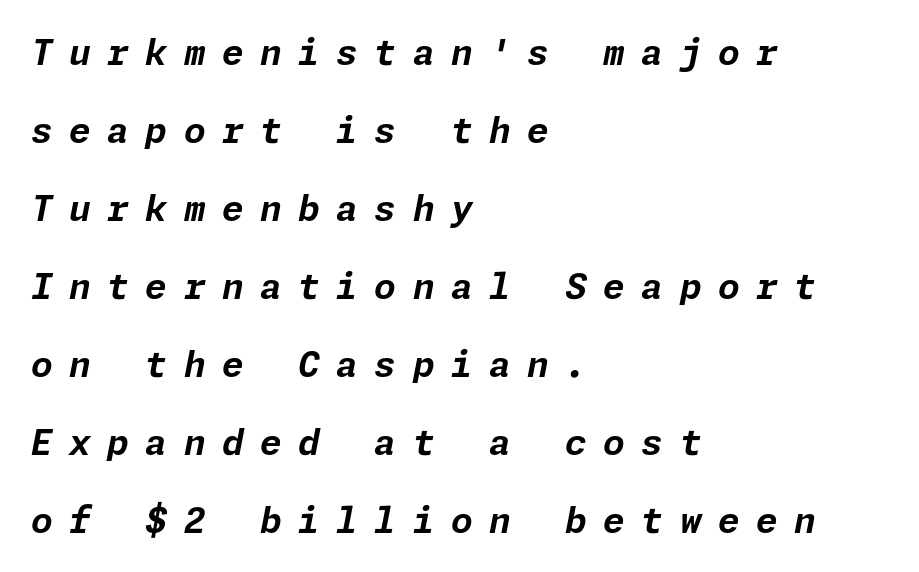
Q: Is the text bold? A: Yes.
Q: Is the text italic (slanted)? A: Yes, it leans right by about 11 degrees.
Q: Is the text underlined? A: No.
Q: How is the paragraph aligned? A: Left-aligned.
Q: Is the spacing between letters normal or unusually wide? A: Unusually wide.
Q: Is the spacing between lines tight, normal or loose? A: Loose.
Q: Width (condensed, normal, or wide)? A: Normal.
Q: Stroke contrast? A: Low.
Q: x-height? A: Medium.
